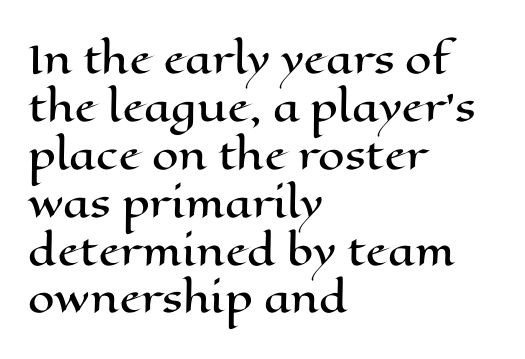
The image shows 38 px wide type, upright; set left-aligned, normal line spacing (1.26x), normal letter spacing, not underlined; high stroke contrast and a medium x-height.
